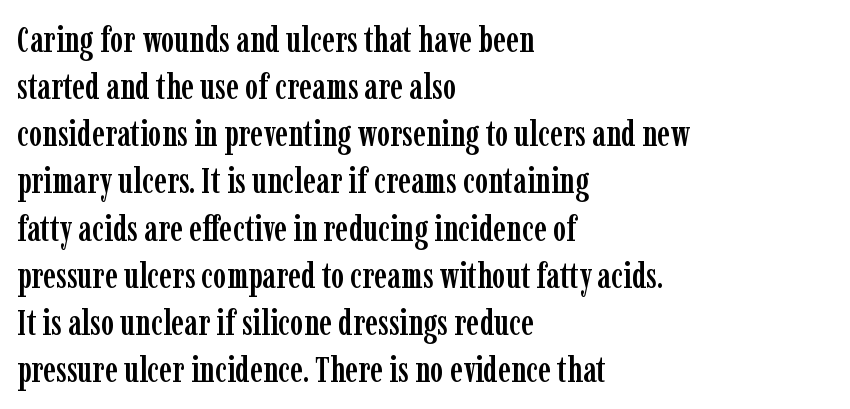
The image shows 36 px condensed serif type, upright; set left-aligned, normal line spacing (1.31x), normal letter spacing, not underlined; low stroke contrast and a medium x-height.
